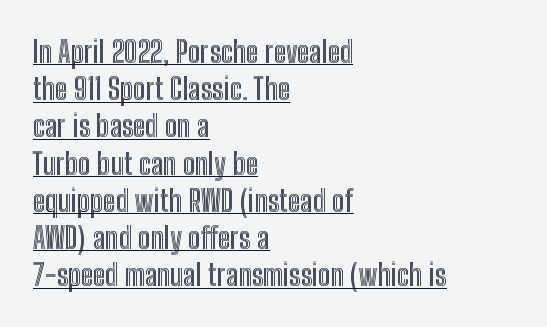
The image shows 30 px condensed type, upright; set left-aligned, line spacing 1.24x, normal letter spacing, underlined; a medium x-height.
